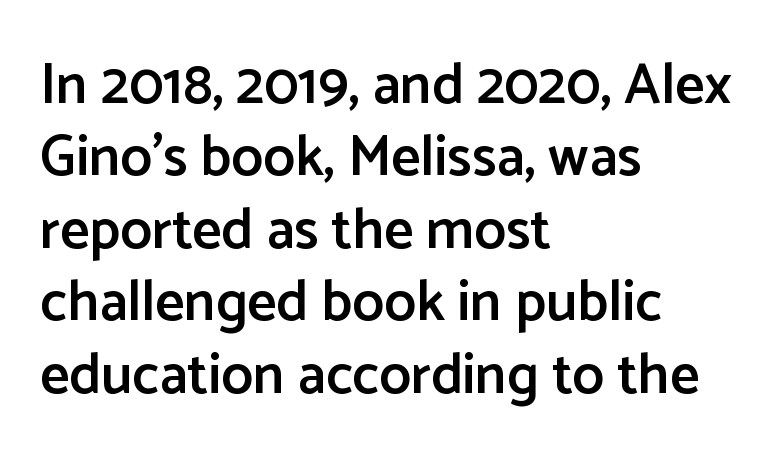
Q: Is the text bold? A: Semi-bold.
Q: Is the text italic (slanted)? A: No, it is upright.
Q: Is the typeface a serif or a sans-serif typeface? A: Sans-serif.
Q: Is the text underlined? A: No.
Q: How is the paragraph aligned? A: Left-aligned.
Q: Is the spacing between letters normal or unusually wide? A: Normal.
Q: Is the spacing between lines tight, normal or loose? A: Normal.
Q: Width (condensed, normal, or wide)? A: Normal.
Q: Stroke contrast? A: Low.
Q: x-height? A: Medium.
Q: Monospaced? A: No.
